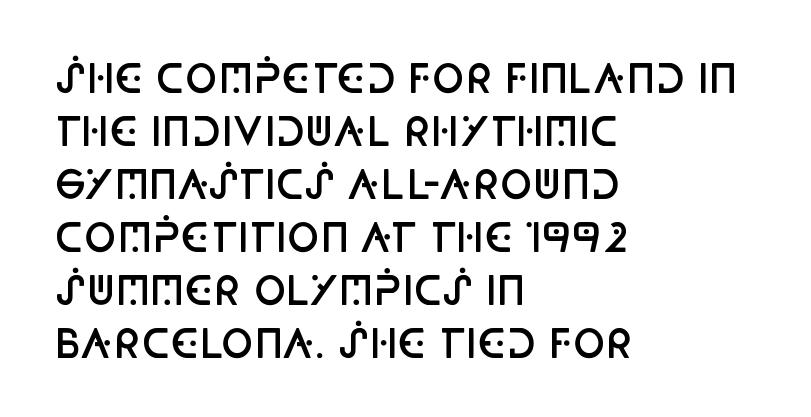
The image shows 39 px semibold, condensed sans-serif type, upright; set left-aligned, normal line spacing (1.36x), normal letter spacing, not underlined; low stroke contrast and a large x-height.
